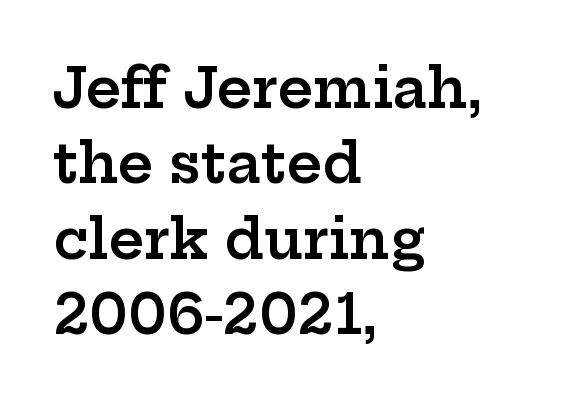
The image shows 55 px semibold, wide serif type, upright; set left-aligned, normal line spacing (1.37x), normal letter spacing, not underlined; low stroke contrast and a medium x-height.
